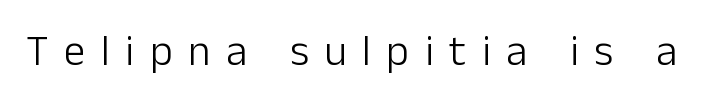
Q: Is the text bold? A: No.
Q: Is the text italic (slanted)? A: No, it is upright.
Q: Is the typeface a serif or a sans-serif typeface? A: Sans-serif.
Q: Is the text underlined? A: No.
Q: Is the spacing between letters normal or unusually wide? A: Unusually wide.
Q: Width (condensed, normal, or wide)? A: Normal.
Q: Stroke contrast? A: Low.
Q: x-height? A: Medium.
Q: Monospaced? A: No.
